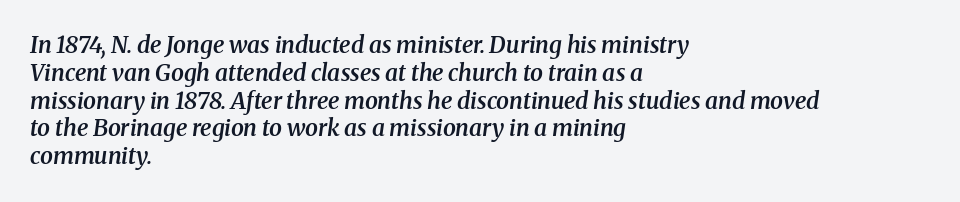
Is the type slanted? Yes — the strokes lean at a clear angle. Type without underlining. How are the letters spaced? Ordinarily, with no added tracking. Is the type bold? Partly — it's a semibold, heavier than regular but not fully bold. These lines stack with their left ends in a neat column.
